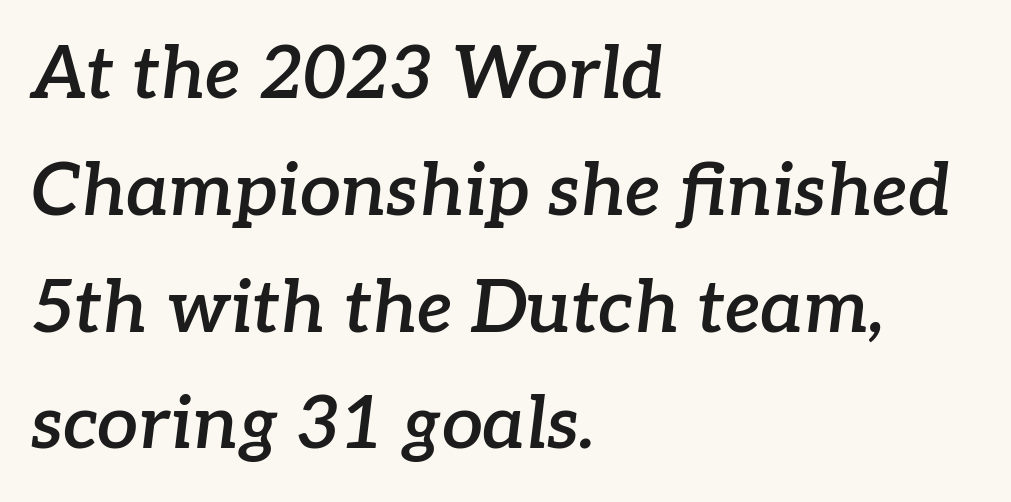
{"serif": "yes", "italic": "yes", "lean": "right", "slant_degrees": 7, "bold": "semi", "weight": "semibold", "width": "normal", "stroke_contrast": "low", "x_height": "medium", "monospaced": "no", "underline": "no", "align": "left", "line_spacing": "normal", "line_spacing_ratio": 1.6, "letter_spacing": "normal", "letter_spacing_em": 0.0, "glyph_px": 73}
